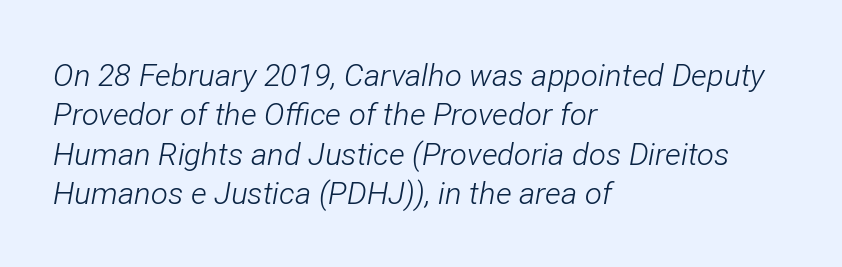
Weight: in the light-to-regular range. Caption: standard tracking, unaltered. Teacher's note: observe the even left margin — that is flush-left alignment. Style check: oblique. Each letter keeps its own natural width here, so spacing adapts to shape. Lines of text with bare space underneath.
